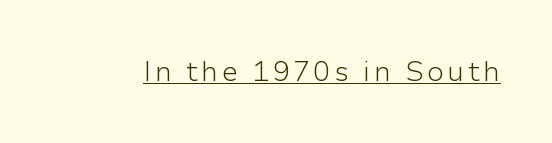
Q: Is the text bold? A: No.
Q: Is the text italic (slanted)? A: No, it is upright.
Q: Is the typeface a serif or a sans-serif typeface? A: Sans-serif.
Q: Is the text underlined? A: Yes.
Q: Width (condensed, normal, or wide)? A: Normal.
Q: Stroke contrast? A: Low.
Q: x-height? A: Medium.
Q: Monospaced? A: No.
